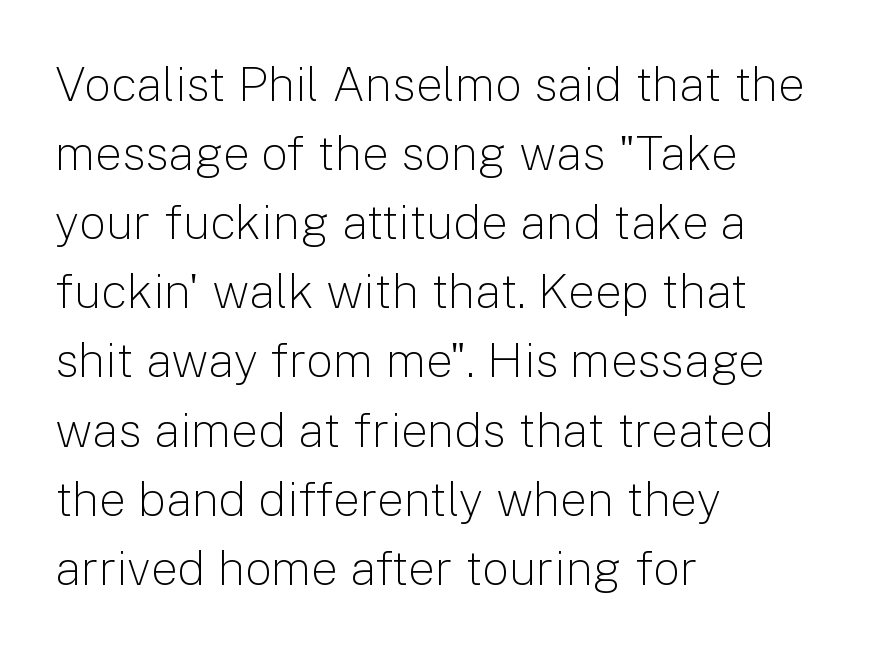
Q: Is the text bold? A: No.
Q: Is the text italic (slanted)? A: No, it is upright.
Q: Is the typeface a serif or a sans-serif typeface? A: Sans-serif.
Q: Is the text underlined? A: No.
Q: How is the paragraph aligned? A: Left-aligned.
Q: Is the spacing between letters normal or unusually wide? A: Normal.
Q: Is the spacing between lines tight, normal or loose? A: Normal.
Q: Width (condensed, normal, or wide)? A: Normal.
Q: Stroke contrast? A: Low.
Q: x-height? A: Medium.
Q: Monospaced? A: No.
